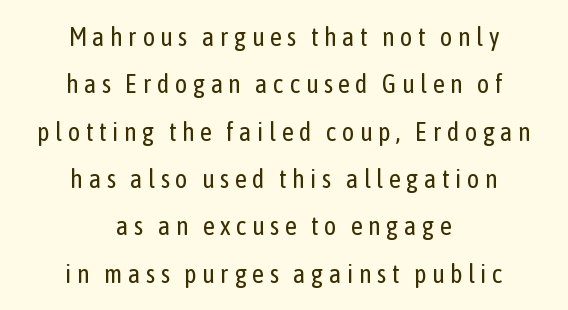
Weight: not bold — regular or lighter. The foot of each line stays bare and open. The paragraph shown floats in the horizontal middle. Posture: vertical. Each word looks stretched out because of the extra space between its letters.
